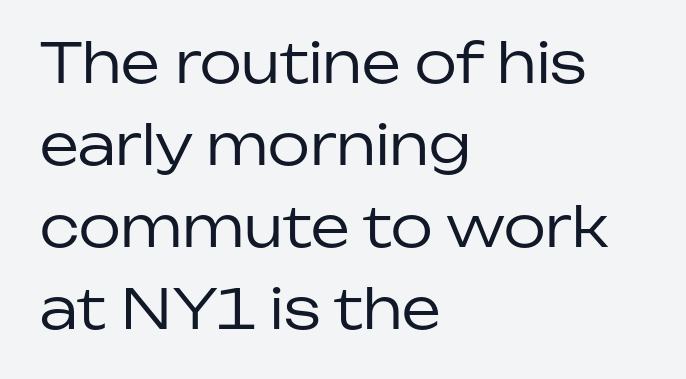
Q: Is the text bold? A: No.
Q: Is the text italic (slanted)? A: No, it is upright.
Q: Is the typeface a serif or a sans-serif typeface? A: Sans-serif.
Q: Is the text underlined? A: No.
Q: How is the paragraph aligned? A: Left-aligned.
Q: Is the spacing between letters normal or unusually wide? A: Normal.
Q: Is the spacing between lines tight, normal or loose? A: Normal.
Q: Width (condensed, normal, or wide)? A: Normal.
Q: Stroke contrast? A: Low.
Q: x-height? A: Medium.
Q: Monospaced? A: No.
